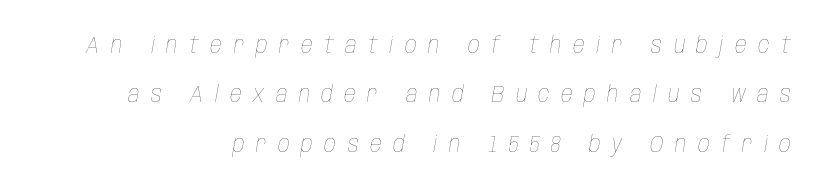
Q: Is the text bold? A: No.
Q: Is the text italic (slanted)? A: Yes, it leans right by about 10 degrees.
Q: Is the text underlined? A: No.
Q: How is the paragraph aligned? A: Right-aligned.
Q: Is the spacing between letters normal or unusually wide? A: Unusually wide.
Q: Is the spacing between lines tight, normal or loose? A: Loose.
